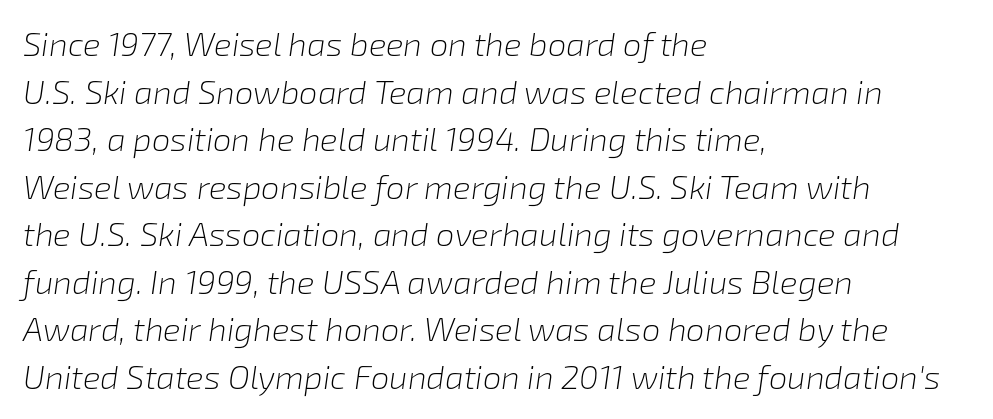
This sample is left-justified, so line endings fall wherever the words run out. Counters stay open thanks to moderate or lighter strokes. Looking at the ascenders, they clearly lean. Rule under the text: the space is simply empty. The face used here is proportionally spaced, like ordinary book or web type. Summary of vertical rhythm: regular, with standard interline spacing.
